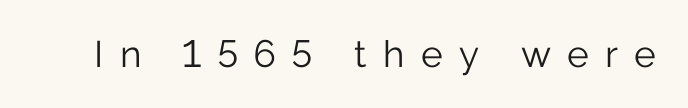
Q: Is the text bold? A: No.
Q: Is the text italic (slanted)? A: No, it is upright.
Q: Is the typeface a serif or a sans-serif typeface? A: Sans-serif.
Q: Is the text underlined? A: No.
Q: Is the spacing between letters normal or unusually wide? A: Unusually wide.
Q: Width (condensed, normal, or wide)? A: Normal.
Q: Stroke contrast? A: Low.
Q: x-height? A: Medium.
Q: Monospaced? A: No.
